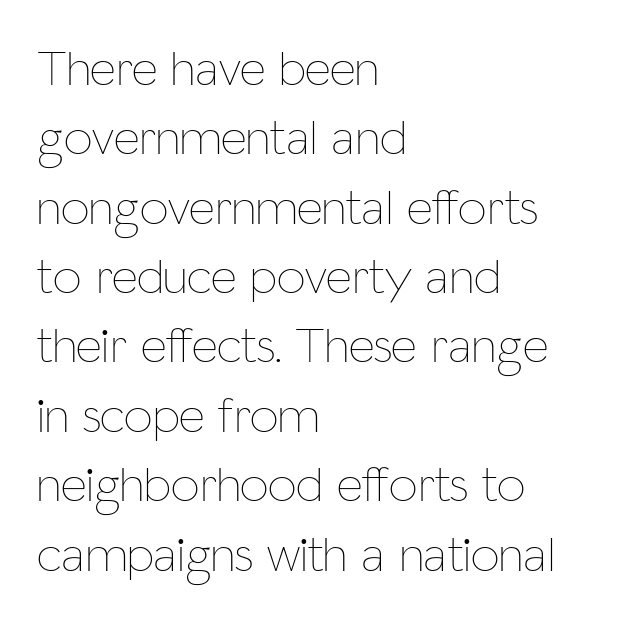
Q: Is the text bold? A: No.
Q: Is the text italic (slanted)? A: No, it is upright.
Q: Is the text underlined? A: No.
Q: How is the paragraph aligned? A: Left-aligned.
Q: Is the spacing between letters normal or unusually wide? A: Normal.
Q: Is the spacing between lines tight, normal or loose? A: Normal.
Q: Width (condensed, normal, or wide)? A: Condensed.
Q: Stroke contrast? A: Low.
Q: x-height? A: Medium.
Q: Monospaced? A: No.
